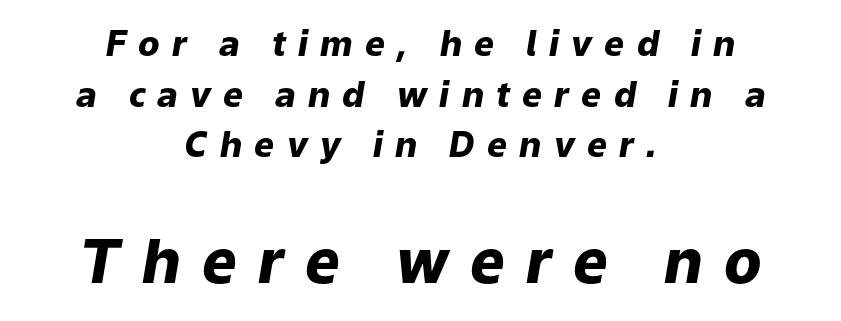
{"italic": "yes", "lean": "right", "slant_degrees": 9, "bold": "yes", "weight": "heavy", "width": "normal", "stroke_contrast": "low", "x_height": "medium", "monospaced": "no", "underline": "no", "align": "center", "line_spacing": "normal", "line_spacing_ratio": 1.45, "letter_spacing": "wide", "letter_spacing_em": 0.35, "larger_block": "second", "size_ratio": 1.74, "glyph_px": 61}
